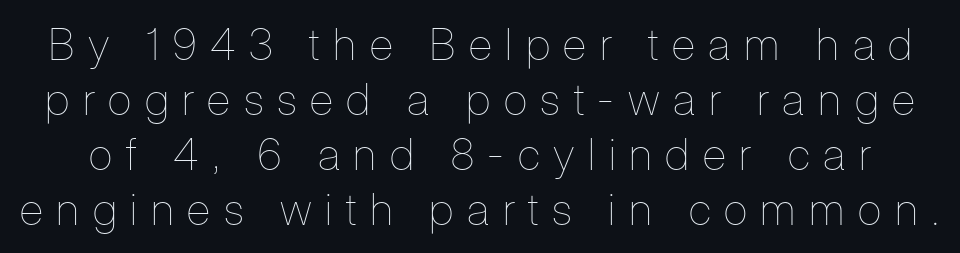
{"italic": "no", "bold": "no", "weight": "thin", "width": "condensed", "stroke_contrast": "low", "x_height": "medium", "monospaced": "no", "underline": "no", "line_spacing": "normal", "line_spacing_ratio": 1.25, "letter_spacing": "wide", "letter_spacing_em": 0.31, "glyph_px": 44}
